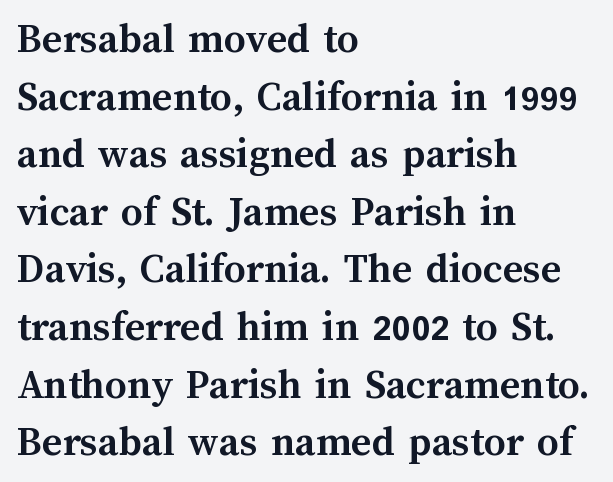
Q: Is the text bold? A: Yes.
Q: Is the text italic (slanted)? A: No, it is upright.
Q: Is the text underlined? A: No.
Q: How is the paragraph aligned? A: Left-aligned.
Q: Is the spacing between letters normal or unusually wide? A: Normal.
Q: Is the spacing between lines tight, normal or loose? A: Normal.
Q: Width (condensed, normal, or wide)? A: Normal.
Q: Stroke contrast? A: Medium.
Q: x-height? A: Medium.
Q: Monospaced? A: No.
